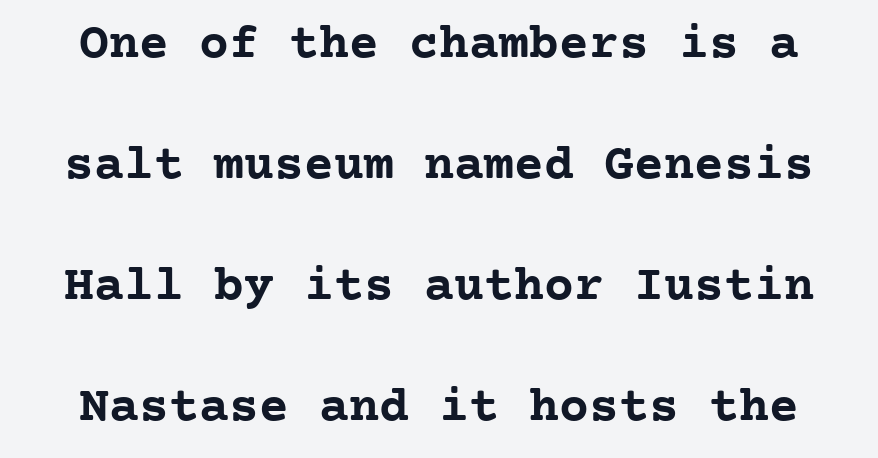
The image shows 50 px semibold serif type, upright, monospaced; set loose line spacing (2.42x), normal letter spacing, not underlined; low stroke contrast and a medium x-height.
